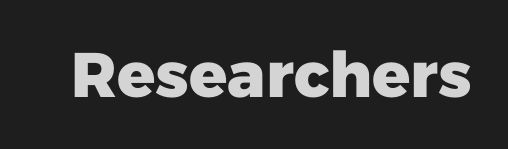
{"serif": "no", "italic": "no", "bold": "yes", "weight": "heavy", "width": "normal", "stroke_contrast": "low", "x_height": "medium", "monospaced": "no", "underline": "no", "letter_spacing": "normal", "letter_spacing_em": 0.0, "glyph_px": 63}
